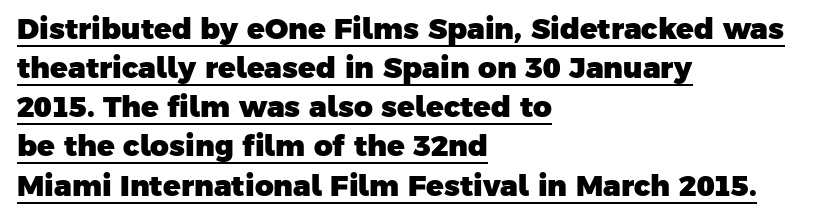
The image shows 29 px heavy sans-serif type; set left-aligned, normal line spacing (1.35x), normal letter spacing, underlined; low stroke contrast and a medium x-height.
